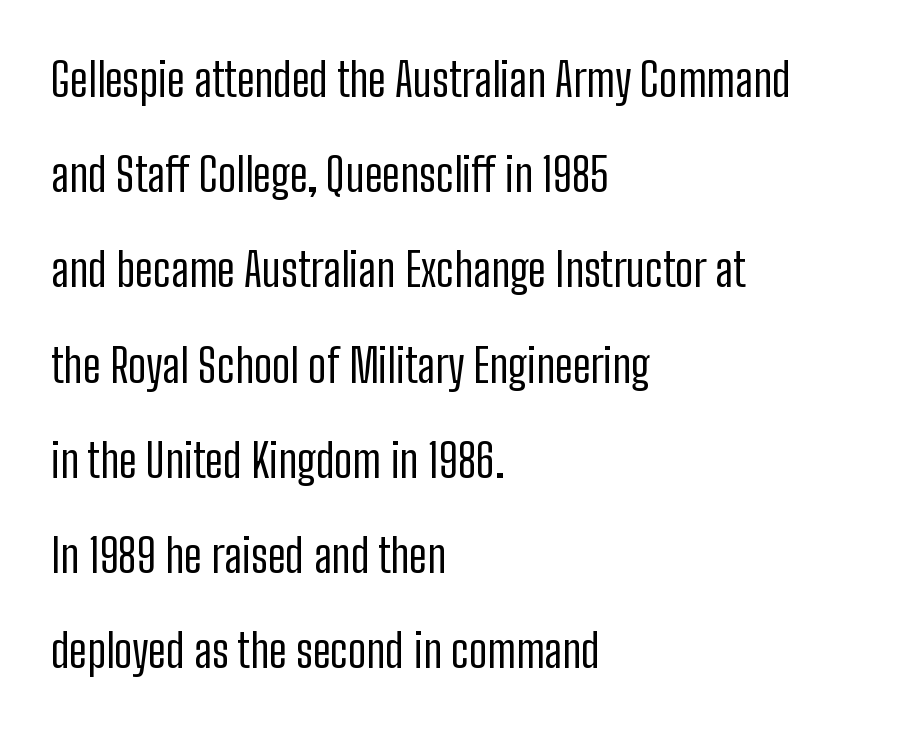
The image shows 46 px regular-weight, condensed sans-serif type, upright; set left-aligned, loose line spacing (2.07x), normal letter spacing, not underlined; low stroke contrast and a medium x-height.
